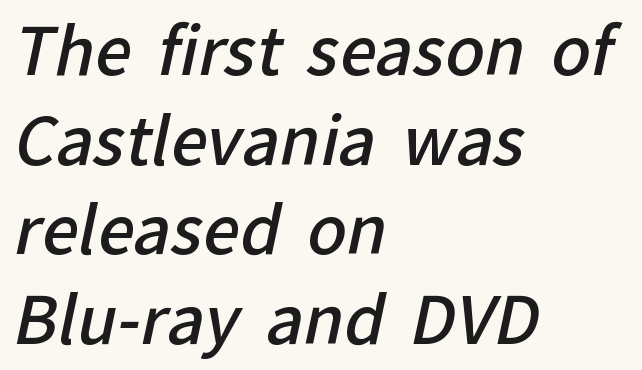
{"serif": "no", "bold": "semi", "weight": "semibold", "width": "normal", "stroke_contrast": "low", "x_height": "medium", "monospaced": "no", "underline": "no", "align": "left", "line_spacing": "normal", "line_spacing_ratio": 1.38, "letter_spacing": "normal", "letter_spacing_em": 0.0, "glyph_px": 65}
